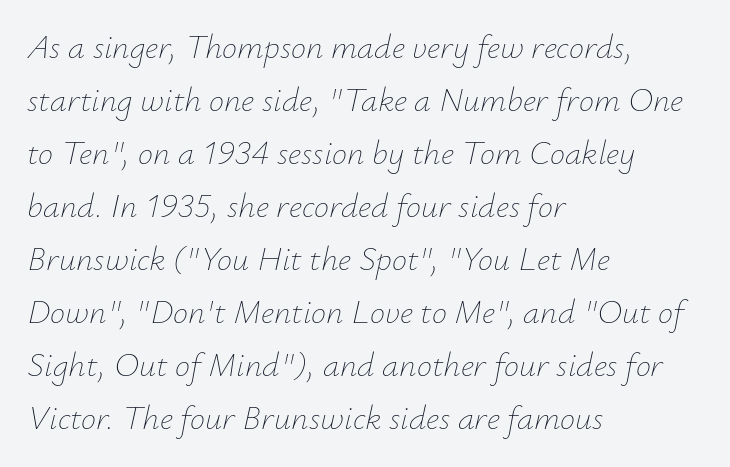
{"italic": "yes", "lean": "right", "slant_degrees": 12, "bold": "no", "weight": "thin", "width": "normal", "stroke_contrast": "low", "x_height": "small", "monospaced": "no", "underline": "no", "align": "left", "line_spacing": "normal", "line_spacing_ratio": 1.56, "letter_spacing": "normal", "letter_spacing_em": 0.0, "glyph_px": 34}
